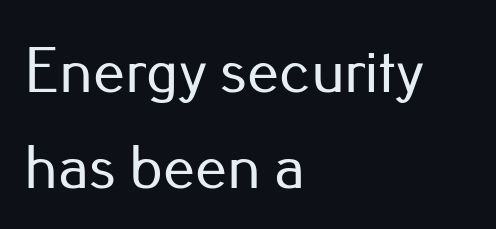
The image shows 64 px sans-serif type, upright; set left-aligned, normal line spacing (1.5x), normal letter spacing, not underlined; low stroke contrast and a small x-height.
